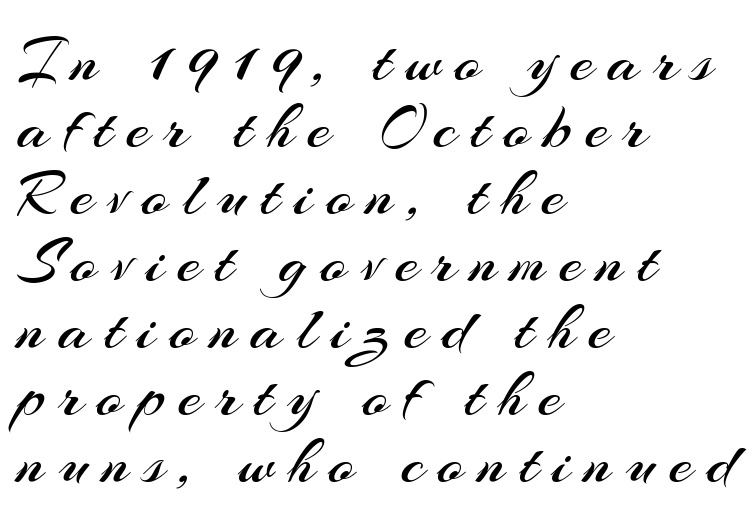
The image shows 67 px regular-weight sans-serif type; set left-aligned, tight line spacing (1.0x), unusually wide letter spacing (+0.21 em), not underlined; medium stroke contrast and a small x-height.
